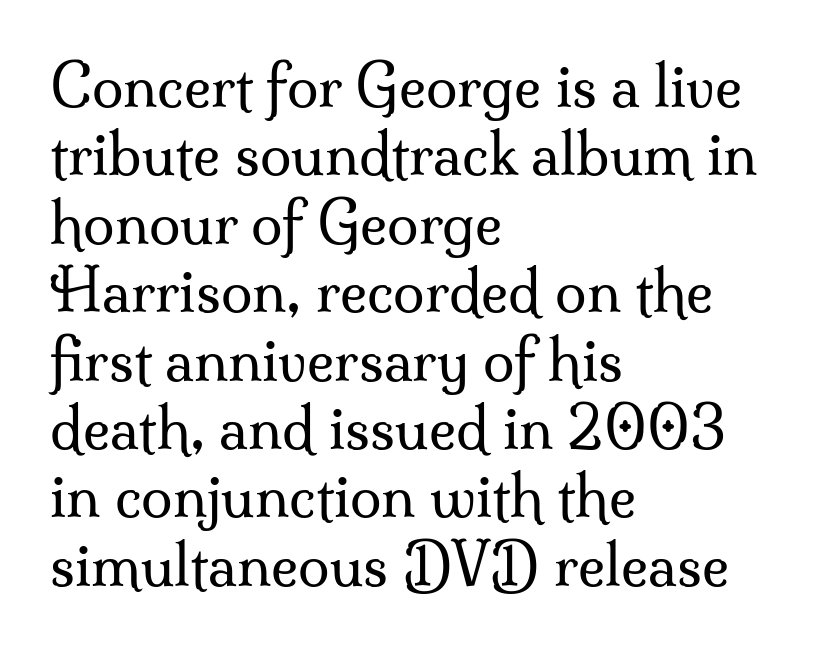
The image shows 57 px regular-weight serif type, upright; set left-aligned, line spacing 1.2x, normal letter spacing, not underlined; medium stroke contrast and a small x-height.
